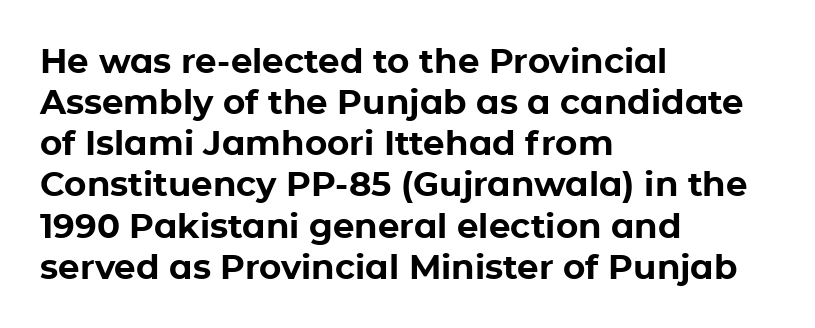
{"serif": "no", "italic": "no", "bold": "yes", "weight": "bold", "width": "normal", "stroke_contrast": "low", "x_height": "medium", "monospaced": "no", "underline": "no", "align": "left", "line_spacing_ratio": 1.21, "letter_spacing": "normal", "letter_spacing_em": 0.0, "glyph_px": 34}
